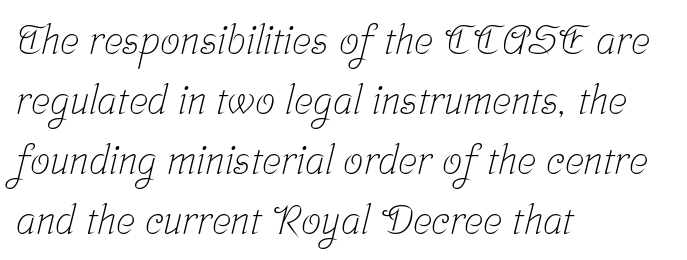
The image shows 40 px light, condensed serif type; set left-aligned, normal line spacing (1.5x), normal letter spacing, not underlined; low stroke contrast and a medium x-height.
